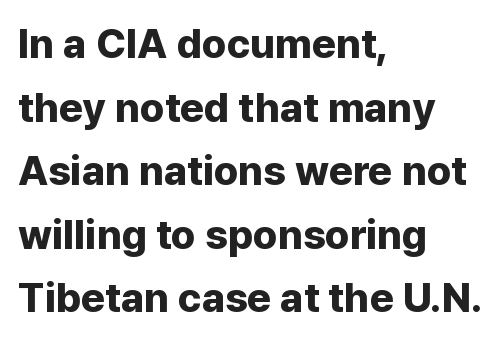
Q: Is the text bold? A: Yes.
Q: Is the text italic (slanted)? A: No, it is upright.
Q: Is the typeface a serif or a sans-serif typeface? A: Sans-serif.
Q: Is the text underlined? A: No.
Q: How is the paragraph aligned? A: Left-aligned.
Q: Is the spacing between letters normal or unusually wide? A: Normal.
Q: Is the spacing between lines tight, normal or loose? A: Normal.
Q: Width (condensed, normal, or wide)? A: Normal.
Q: Stroke contrast? A: Low.
Q: x-height? A: Medium.
Q: Monospaced? A: No.
